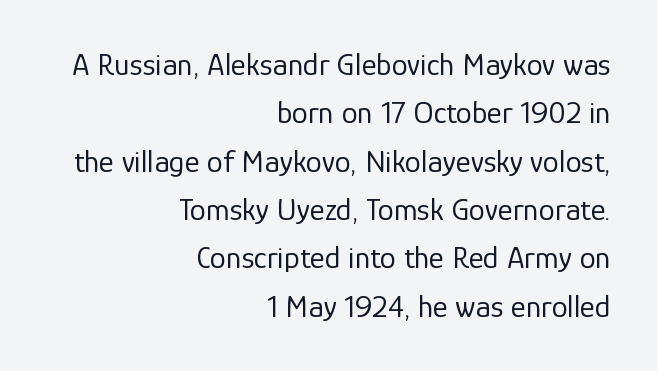
Q: Is the text bold? A: No.
Q: Is the text italic (slanted)? A: No, it is upright.
Q: Is the typeface a serif or a sans-serif typeface? A: Sans-serif.
Q: Is the text underlined? A: No.
Q: How is the paragraph aligned? A: Right-aligned.
Q: Is the spacing between letters normal or unusually wide? A: Normal.
Q: Is the spacing between lines tight, normal or loose? A: Normal.
Q: Width (condensed, normal, or wide)? A: Normal.
Q: Stroke contrast? A: Low.
Q: x-height? A: Medium.
Q: Monospaced? A: No.
